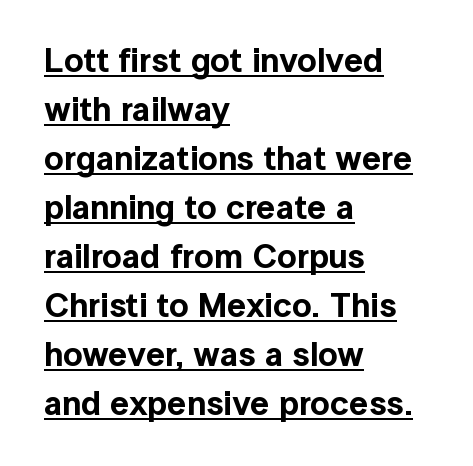
Q: Is the text italic (slanted)? A: No, it is upright.
Q: Is the typeface a serif or a sans-serif typeface? A: Sans-serif.
Q: Is the text underlined? A: Yes.
Q: How is the paragraph aligned? A: Left-aligned.
Q: Is the spacing between letters normal or unusually wide? A: Normal.
Q: Is the spacing between lines tight, normal or loose? A: Normal.
Q: Width (condensed, normal, or wide)? A: Normal.
Q: x-height? A: Medium.
Q: Monospaced? A: No.
